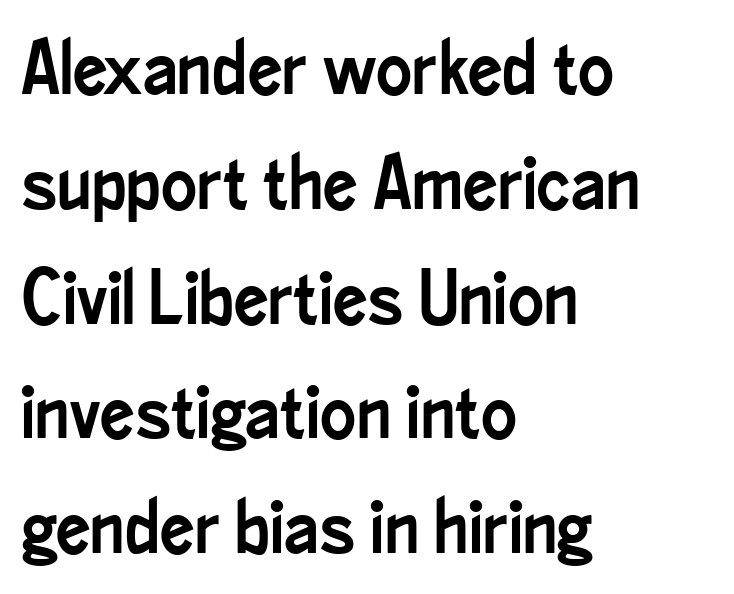
The image shows 76 px condensed sans-serif type, upright; set left-aligned, normal line spacing (1.51x), normal letter spacing, not underlined; low stroke contrast and a small x-height.
